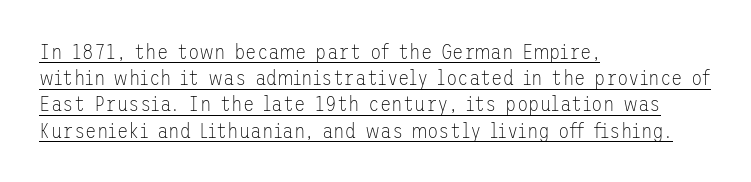
Q: Is the text bold? A: No.
Q: Is the text italic (slanted)? A: No, it is upright.
Q: Is the text underlined? A: Yes.
Q: How is the paragraph aligned? A: Left-aligned.
Q: Is the spacing between letters normal or unusually wide? A: Normal.
Q: Is the spacing between lines tight, normal or loose? A: Normal.
